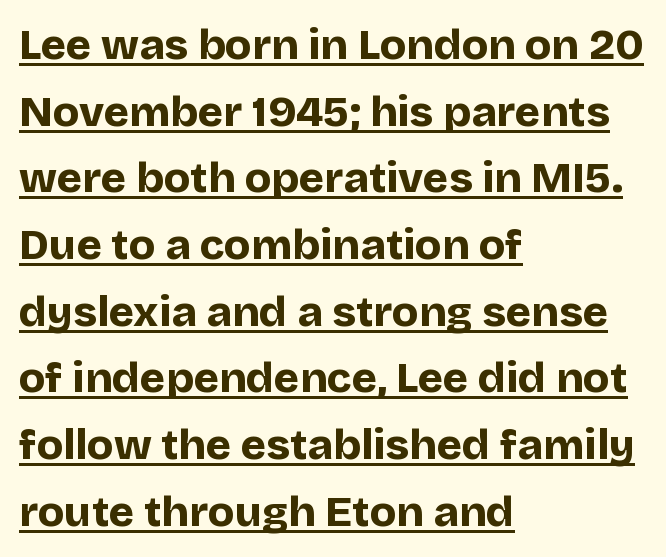
Standard letterfit; no display-style spreading of the glyphs. The axis of the letterforms is exactly vertical. Weight check: bold — yes, fully. One-word summary of the alignment: left. These lines are rendered in a variable-pitch font. Beneath each row of characters lies a ruled line.
